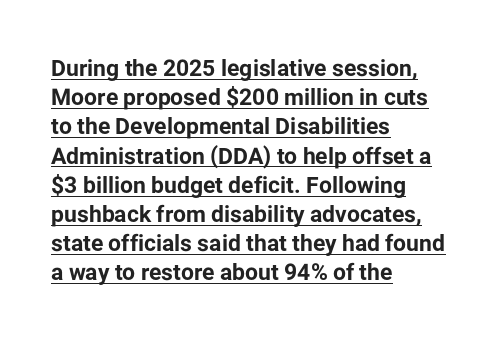
Compared with a centered layout, this one pins lines to the left instead. Caption: standard tracking, unaltered. The glyphs are accompanied by a horizontal stroke just below them. The letters stand straight up with perfectly vertical stems. Rows of type keep a routine distance in the vertical direction.
